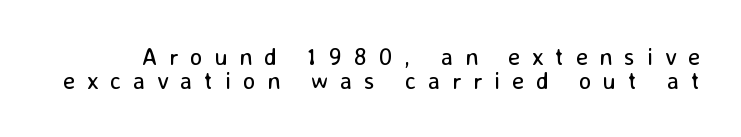
{"italic": "no", "bold": "no", "underline": "no", "line_spacing": "tight", "line_spacing_ratio": 1.01, "letter_spacing": "wide", "letter_spacing_em": 0.49, "glyph_px": 24}
